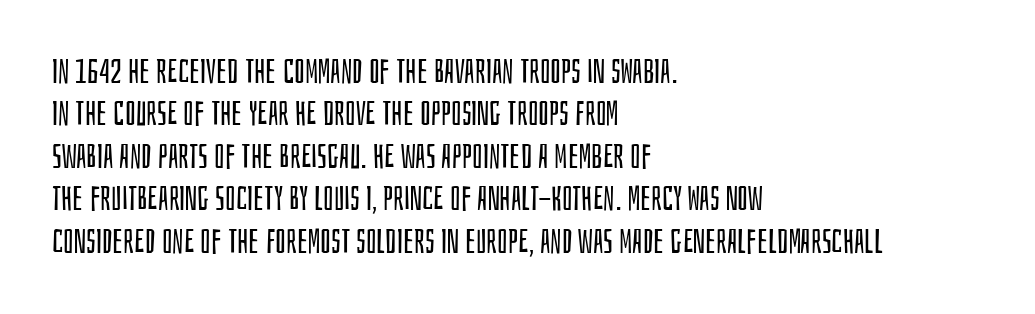
The image shows 34 px regular-weight, condensed sans-serif type, upright; set left-aligned, normal line spacing (1.25x), normal letter spacing, not underlined; low stroke contrast and a large x-height.
